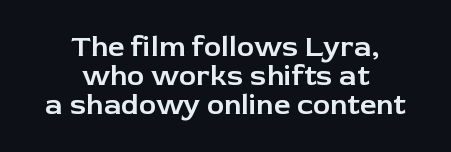
Do the characters align in a grid? No, the font is proportional. Unmarked baselines from the first word to the last. A typesetter would mark this as roman, not italic. What stands out about the letter spacing? Nothing — it is the standard amount. Summary of vertical rhythm: compact, with narrow interline spacing. What kind of face is this? One without serifs — a sans.
